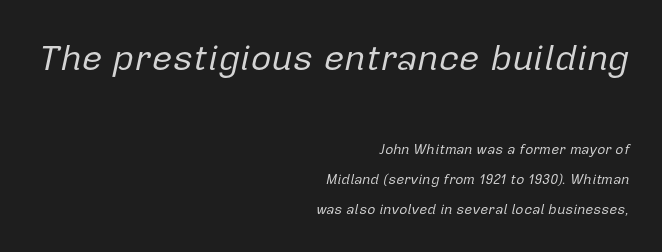
The image shows 36 px regular-weight type, italic (leaning right); set right-aligned, loose line spacing (2.14x), normal letter spacing, not underlined; the first (top) block is 2.57x larger; low stroke contrast and a medium x-height.
